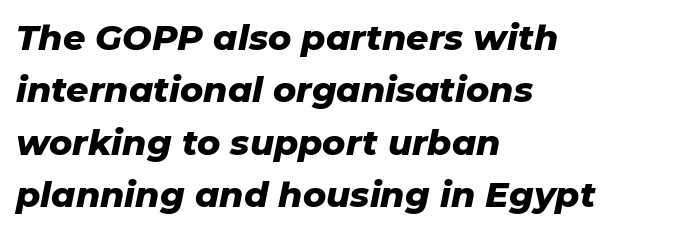
Q: Is the text bold? A: Yes.
Q: Is the text italic (slanted)? A: Yes, it leans right by about 11 degrees.
Q: Is the text underlined? A: No.
Q: How is the paragraph aligned? A: Left-aligned.
Q: Is the spacing between letters normal or unusually wide? A: Normal.
Q: Is the spacing between lines tight, normal or loose? A: Normal.
Q: Width (condensed, normal, or wide)? A: Normal.
Q: Stroke contrast? A: Low.
Q: x-height? A: Medium.
Q: Monospaced? A: No.
